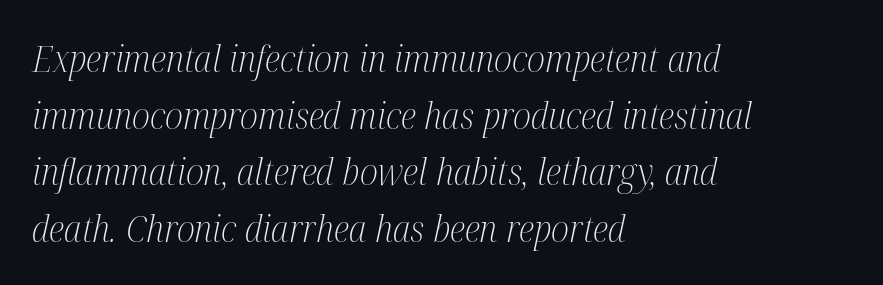
The image shows 37 px light, condensed serif type, italic (leaning right); set left-aligned, normal line spacing (1.53x), normal letter spacing, not underlined; medium stroke contrast and a medium x-height.
